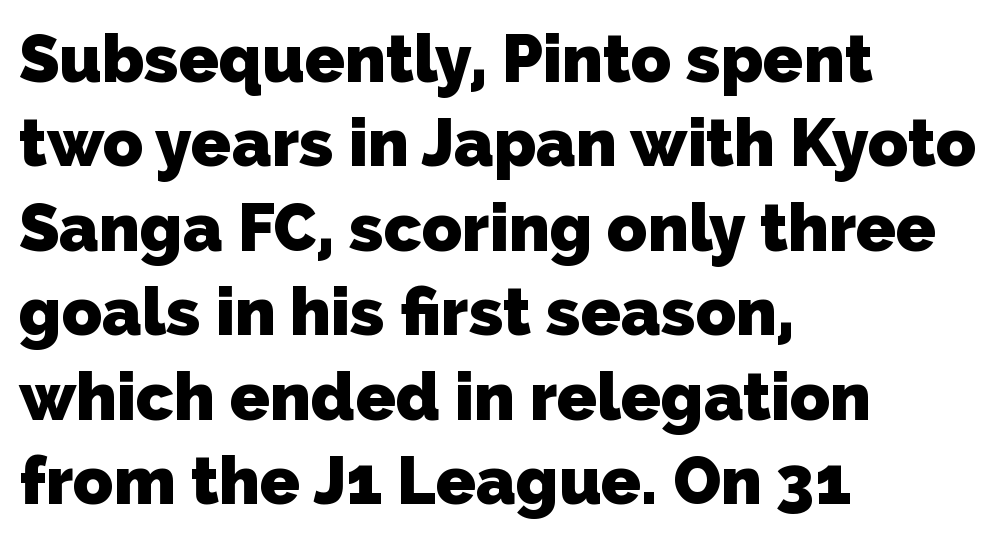
The face used here has the dense, thick strokes of a bold. A typesetter would call this proportional, since set widths differ per character. Honestly, the letter spacing is just normal — you wouldn't notice it. The glyphs are unaccompanied by any horizontal stroke below them. Each line starts at the same left margin while the right side varies. Normally led — the rows are evenly, conventionally spaced.
